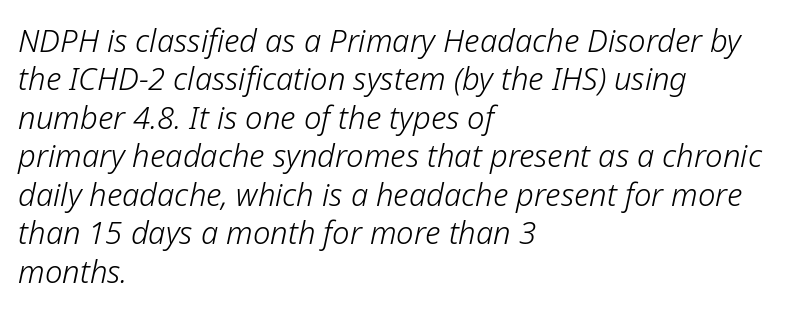
{"italic": "yes", "lean": "right", "slant_degrees": 12, "bold": "no", "weight": "light", "width": "normal", "stroke_contrast": "low", "x_height": "medium", "monospaced": "no", "underline": "no", "align": "left", "line_spacing_ratio": 1.24, "letter_spacing": "normal", "letter_spacing_em": 0.0, "glyph_px": 31}
